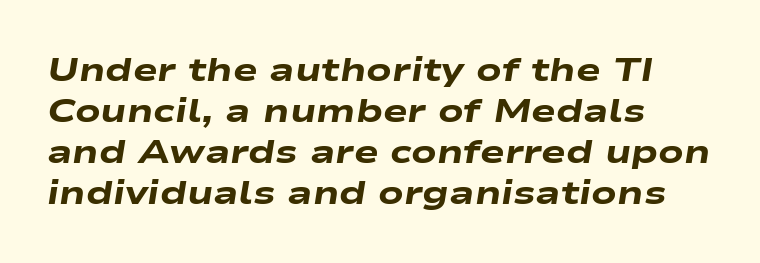
The image shows 33 px heavy, wide type, italic (leaning right); set left-aligned, line spacing 1.24x, normal letter spacing, not underlined; low stroke contrast and a medium x-height.
